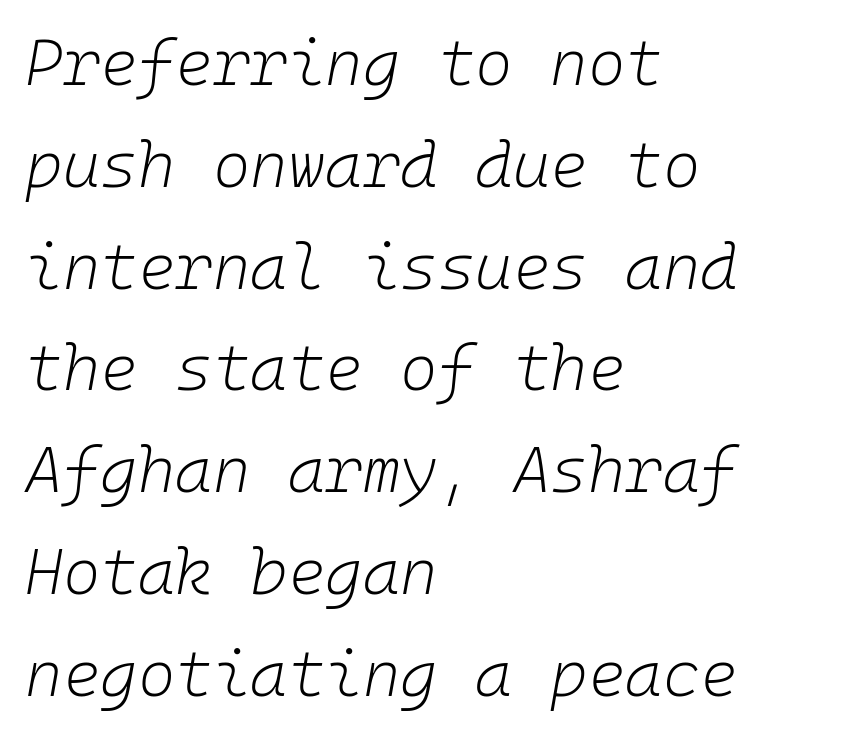
Q: Is the text bold? A: No.
Q: Is the text italic (slanted)? A: Yes, it leans right by about 10 degrees.
Q: Is the text underlined? A: No.
Q: How is the paragraph aligned? A: Left-aligned.
Q: Is the spacing between letters normal or unusually wide? A: Normal.
Q: Is the spacing between lines tight, normal or loose? A: Normal.
Q: Width (condensed, normal, or wide)? A: Normal.
Q: Stroke contrast? A: Low.
Q: x-height? A: Medium.
Q: Monospaced? A: Yes.
